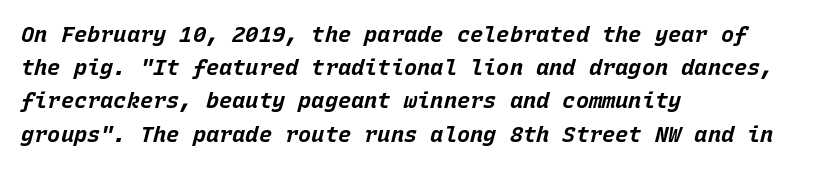
Q: Is the text bold? A: Yes.
Q: Is the text italic (slanted)? A: Yes, it leans right by about 15 degrees.
Q: Is the text underlined? A: No.
Q: How is the paragraph aligned? A: Left-aligned.
Q: Is the spacing between letters normal or unusually wide? A: Normal.
Q: Is the spacing between lines tight, normal or loose? A: Normal.
